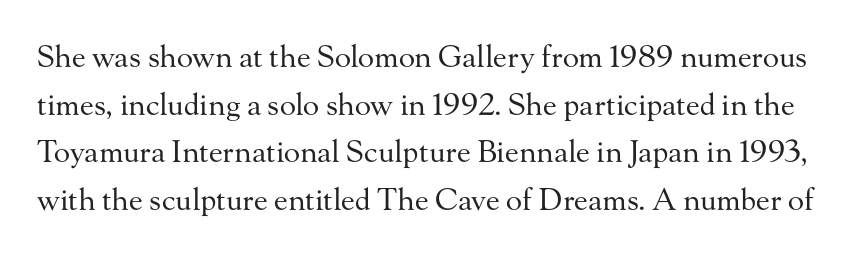
{"serif": "yes", "italic": "no", "bold": "no", "weight": "regular", "width": "normal", "stroke_contrast": "medium", "x_height": "small", "monospaced": "no", "underline": "no", "line_spacing": "normal", "line_spacing_ratio": 1.59, "letter_spacing": "normal", "letter_spacing_em": 0.0, "glyph_px": 30}
